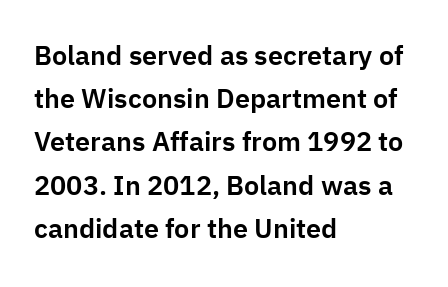
The image shows 27 px text type, upright; set left-aligned, normal line spacing (1.6x), normal letter spacing, not underlined.
